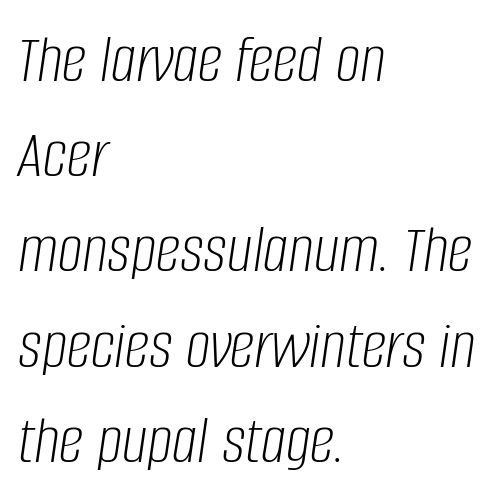
This sample has the flowing, uneven cadence of proportional lettering. Stroke thickness stays within the range of a standard reading face or lighter. If you drew a line through each stem, it would be angled. Check the space under the baseline: it is left empty. Does the leading feel generous? No, just average. Glyph-to-glyph distance matches everyday printed text.
